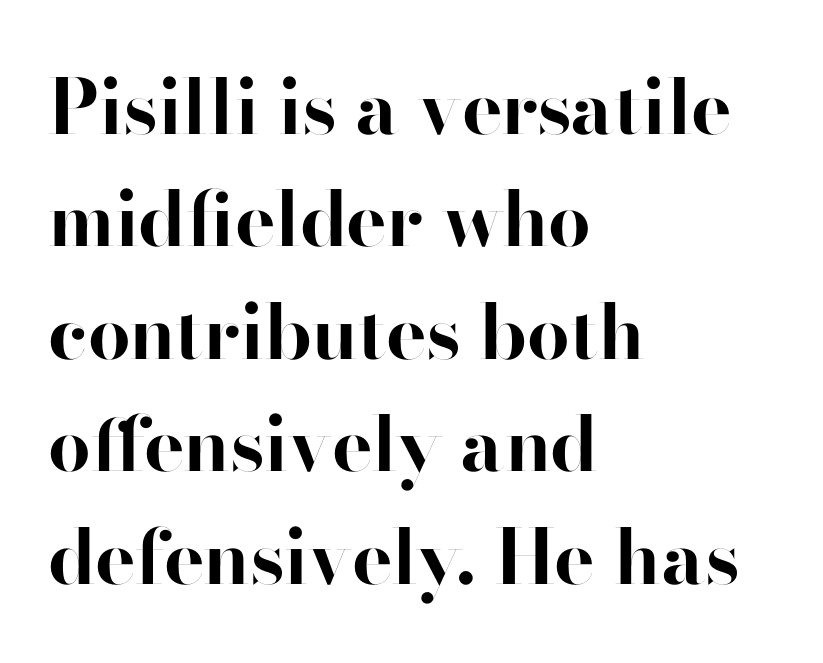
Q: Is the text bold? A: Yes.
Q: Is the text italic (slanted)? A: No, it is upright.
Q: Is the typeface a serif or a sans-serif typeface? A: Sans-serif.
Q: Is the text underlined? A: No.
Q: How is the paragraph aligned? A: Left-aligned.
Q: Is the spacing between letters normal or unusually wide? A: Normal.
Q: Is the spacing between lines tight, normal or loose? A: Normal.
Q: Width (condensed, normal, or wide)? A: Normal.
Q: Stroke contrast? A: High.
Q: x-height? A: Small.
Q: Monospaced? A: No.
